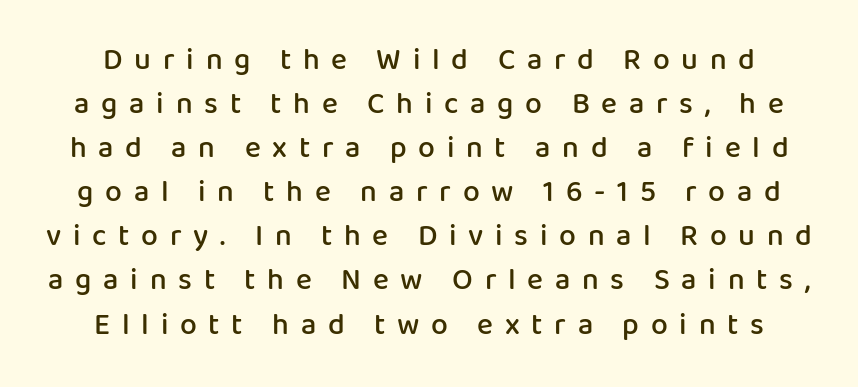
{"serif": "no", "italic": "no", "bold": "semi", "weight": "semibold", "width": "normal", "stroke_contrast": "low", "x_height": "medium", "monospaced": "no", "underline": "no", "align": "center", "line_spacing": "normal", "line_spacing_ratio": 1.47, "letter_spacing": "wide", "letter_spacing_em": 0.39, "glyph_px": 30}
